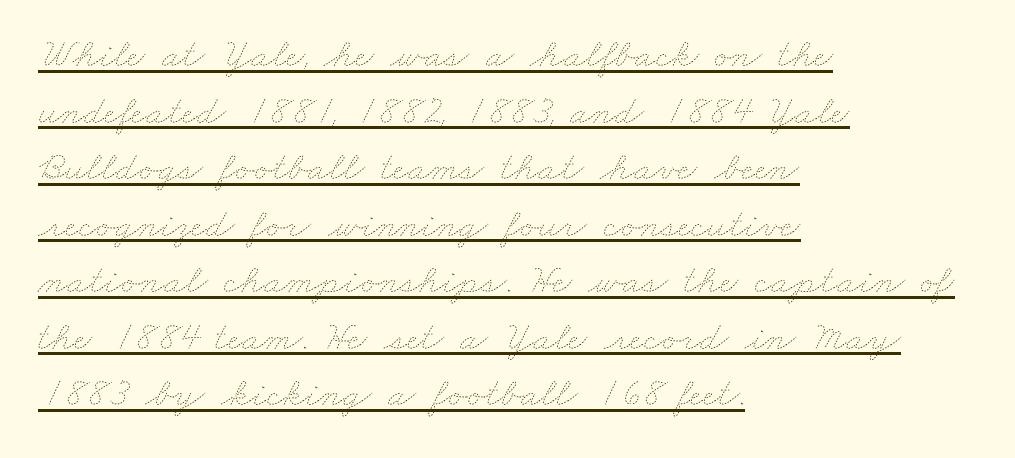
{"bold": "no", "weight": "thin", "width": "wide", "stroke_contrast": "low", "x_height": "small", "monospaced": "no", "underline": "yes", "align": "left", "line_spacing": "normal", "line_spacing_ratio": 1.38, "letter_spacing": "normal", "letter_spacing_em": 0.0, "glyph_px": 41}
